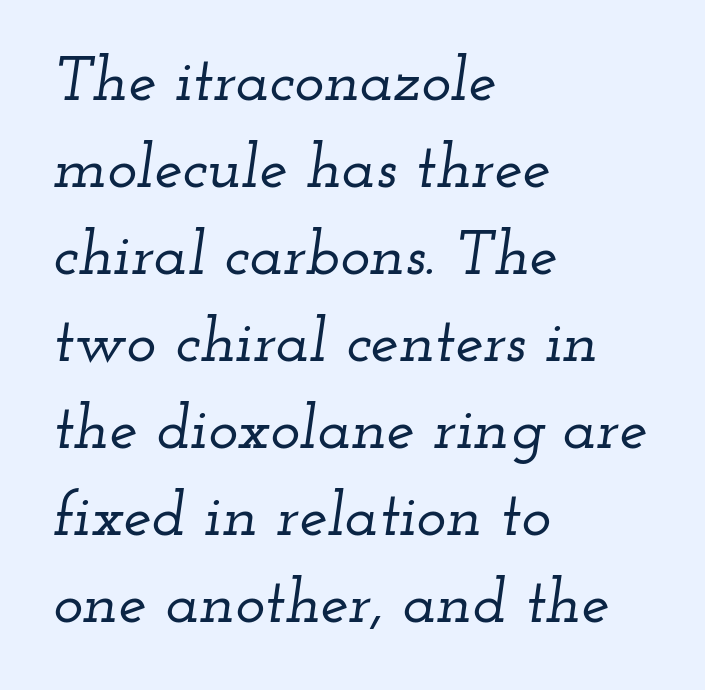
The image shows 63 px wide serif type, italic (leaning right); set left-aligned, normal line spacing (1.38x), normal letter spacing, not underlined; low stroke contrast and a small x-height.
